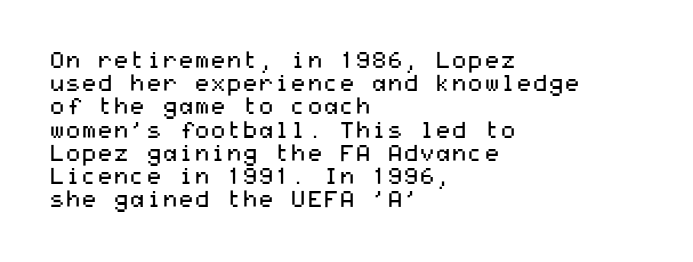
The image shows 23 px text type, upright; set left-aligned, tight line spacing (1.01x), normal letter spacing, not underlined.
